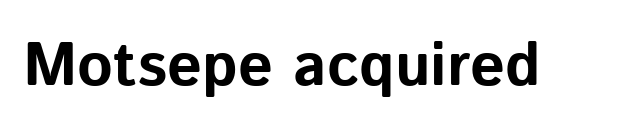
This sample uses plain, unmodified letter spacing. Bold? Absolutely — the strokes are thick and heavy. Note: no serifs on the glyphs. The type sits square on the baseline with zero lean. Plain, unruled lines of type.
